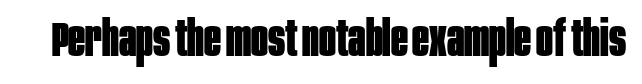
Q: Is the text bold? A: Yes.
Q: Is the text italic (slanted)? A: No, it is upright.
Q: Is the typeface a serif or a sans-serif typeface? A: Sans-serif.
Q: Is the text underlined? A: No.
Q: Is the spacing between letters normal or unusually wide? A: Normal.
Q: Width (condensed, normal, or wide)? A: Condensed.
Q: Stroke contrast? A: Low.
Q: x-height? A: Large.
Q: Monospaced? A: No.
